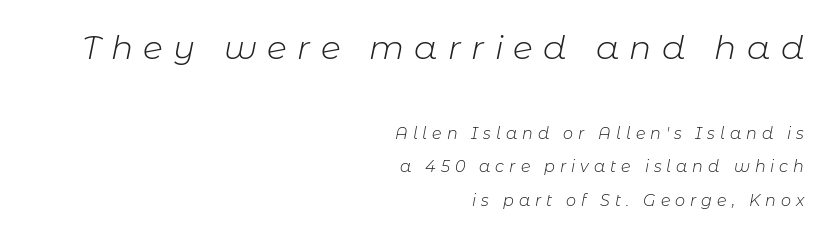
A typesetter would call this proportional, since set widths differ per character. Anything drawn beneath the words? Only blank space. Bigger letters appear in the top chunk; the bottom chunk is reduced. Compared with a typical body face, this is equally light or lighter still. The rag falls on the left side of this text block. You can tell it's italic because the verticals aren't actually vertical.
